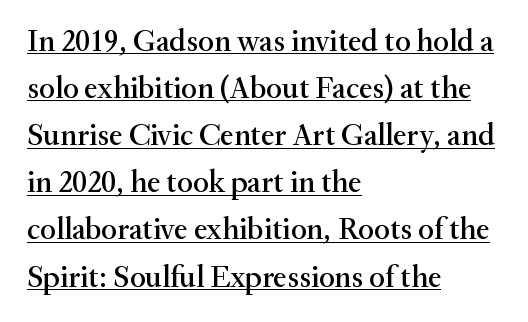
Looks like regular typesetting: each glyph gets only the width it needs. The characters display serif detailing at their extremities. The passage shown has conventional tracking throughout. Notice how a bar underscores the lettering throughout. Normally led — the rows are evenly, conventionally spaced. The compositor pushed each line to the left boundary.
